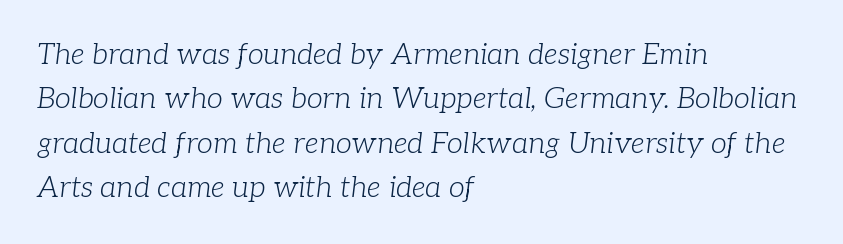
Q: Is the text bold? A: No.
Q: Is the text italic (slanted)? A: Yes, it leans right by about 7 degrees.
Q: Is the typeface a serif or a sans-serif typeface? A: Serif.
Q: Is the text underlined? A: No.
Q: How is the paragraph aligned? A: Left-aligned.
Q: Is the spacing between letters normal or unusually wide? A: Normal.
Q: Is the spacing between lines tight, normal or loose? A: Normal.
Q: Width (condensed, normal, or wide)? A: Normal.
Q: Stroke contrast? A: Low.
Q: x-height? A: Medium.
Q: Monospaced? A: No.
